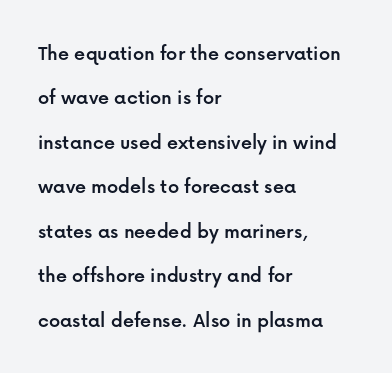
Q: Is the text italic (slanted)? A: No, it is upright.
Q: Is the text underlined? A: No.
Q: How is the paragraph aligned? A: Left-aligned.
Q: Is the spacing between letters normal or unusually wide? A: Normal.
Q: Is the spacing between lines tight, normal or loose? A: Loose.
